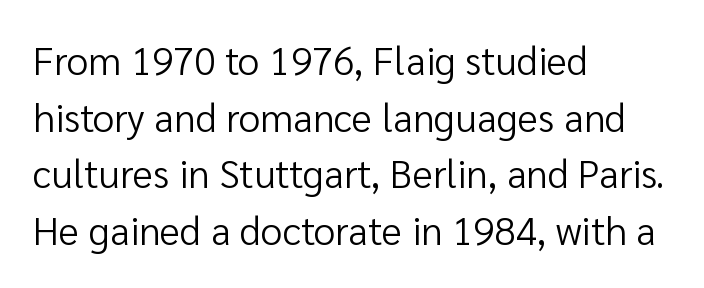
Rendered with straight, roman letterforms. Each word holds together tightly as a unit, with standard inter-letter gaps. Beneath every word, the page is bare. The passage is arranged the way most books set body copy — flush left. Successive baselines arrive at the customary interval.
